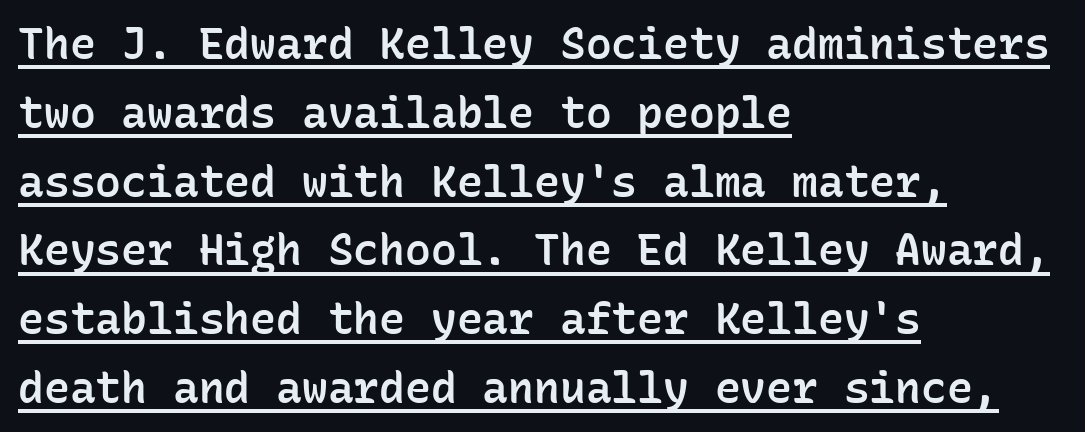
Q: Is the text bold? A: Semi-bold.
Q: Is the text italic (slanted)? A: No, it is upright.
Q: Is the typeface a serif or a sans-serif typeface? A: Sans-serif.
Q: Is the text underlined? A: Yes.
Q: How is the paragraph aligned? A: Left-aligned.
Q: Is the spacing between letters normal or unusually wide? A: Normal.
Q: Is the spacing between lines tight, normal or loose? A: Normal.
Q: Width (condensed, normal, or wide)? A: Normal.
Q: Stroke contrast? A: Low.
Q: x-height? A: Medium.
Q: Monospaced? A: Yes.
